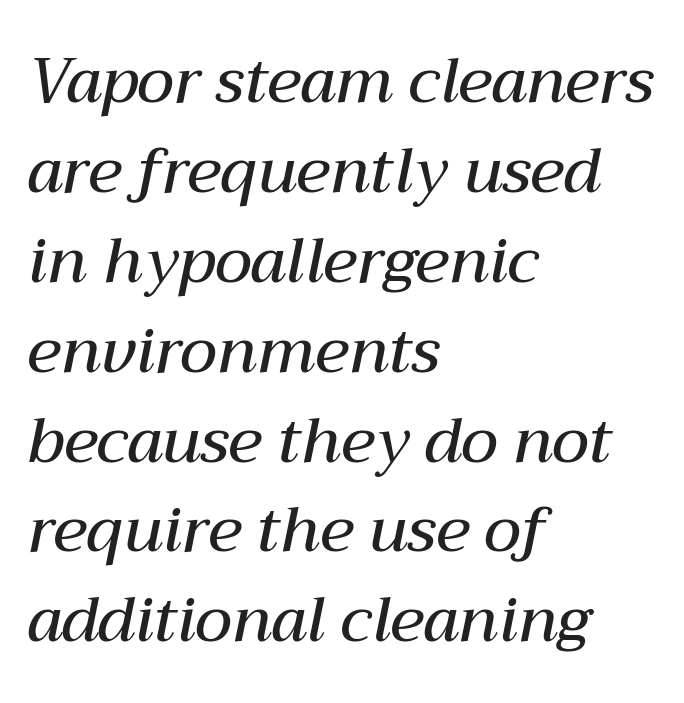
{"italic": "yes", "lean": "right", "slant_degrees": 12, "bold": "semi", "weight": "semibold", "width": "normal", "stroke_contrast": "medium", "x_height": "medium", "monospaced": "no", "underline": "no", "align": "left", "line_spacing": "normal", "line_spacing_ratio": 1.45, "letter_spacing": "normal", "letter_spacing_em": 0.0, "glyph_px": 62}
